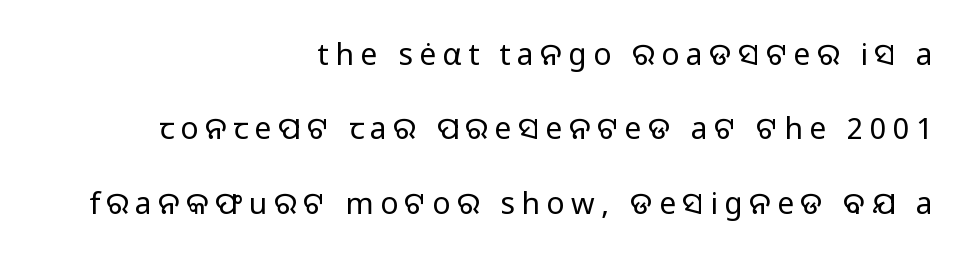
{"serif": "no", "italic": "no", "bold": "no", "weight": "regular", "width": "normal", "stroke_contrast": "low", "x_height": "medium", "monospaced": "no", "underline": "no", "align": "right", "line_spacing": "loose", "line_spacing_ratio": 2.48, "letter_spacing": "wide", "letter_spacing_em": 0.22, "glyph_px": 30}
